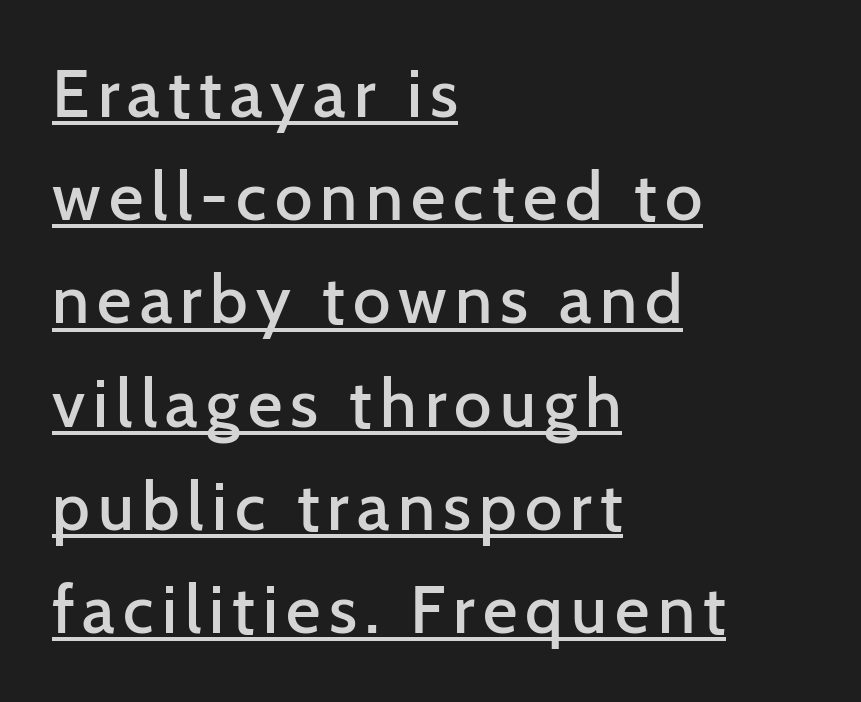
The block of text has a typical density, with ordinary space between rows. Leftover space on each line is placed entirely after the last word. Honestly, the underline is the first thing you notice here. Every stem runs plumb, perpendicular to the baseline. Weight check: semibold — heavier than regular, not quite bold.
